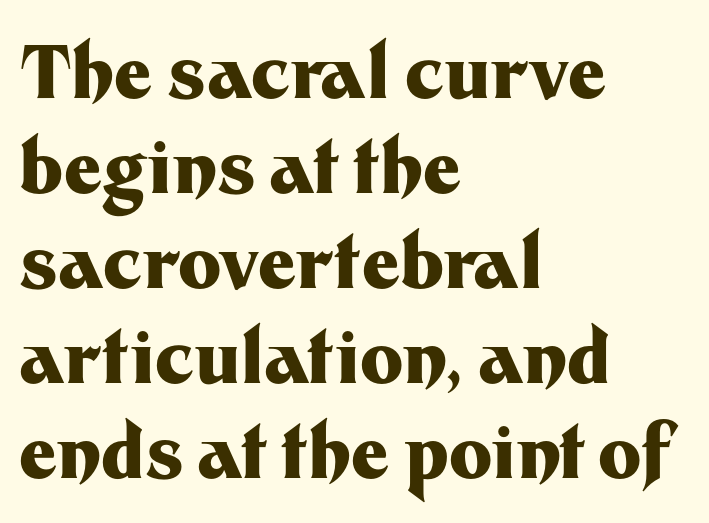
{"serif": "no", "italic": "no", "bold": "yes", "weight": "heavy", "width": "normal", "stroke_contrast": "medium", "x_height": "medium", "monospaced": "no", "underline": "no", "align": "left", "line_spacing": "normal", "line_spacing_ratio": 1.3, "letter_spacing": "normal", "letter_spacing_em": 0.0, "glyph_px": 73}
